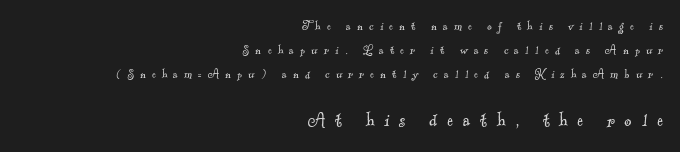
The image shows 22 px text type; set right-aligned, line spacing 1.71x, unusually wide letter spacing (+0.45 em), not underlined; the second (bottom) block is 1.57x larger.
